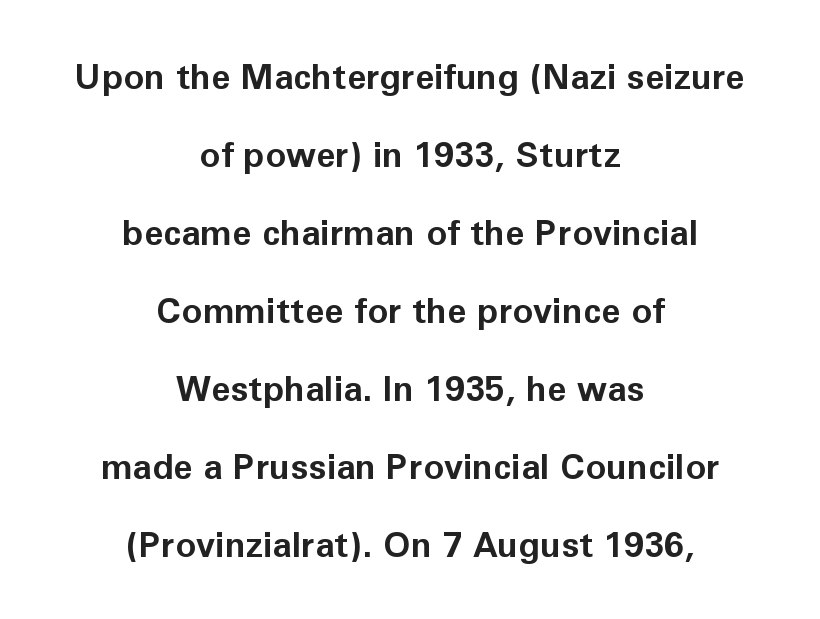
{"serif": "no", "italic": "no", "bold": "yes", "weight": "bold", "width": "normal", "stroke_contrast": "low", "x_height": "medium", "monospaced": "no", "underline": "no", "align": "center", "line_spacing": "loose", "line_spacing_ratio": 2.23, "letter_spacing": "normal", "letter_spacing_em": 0.0, "glyph_px": 35}
